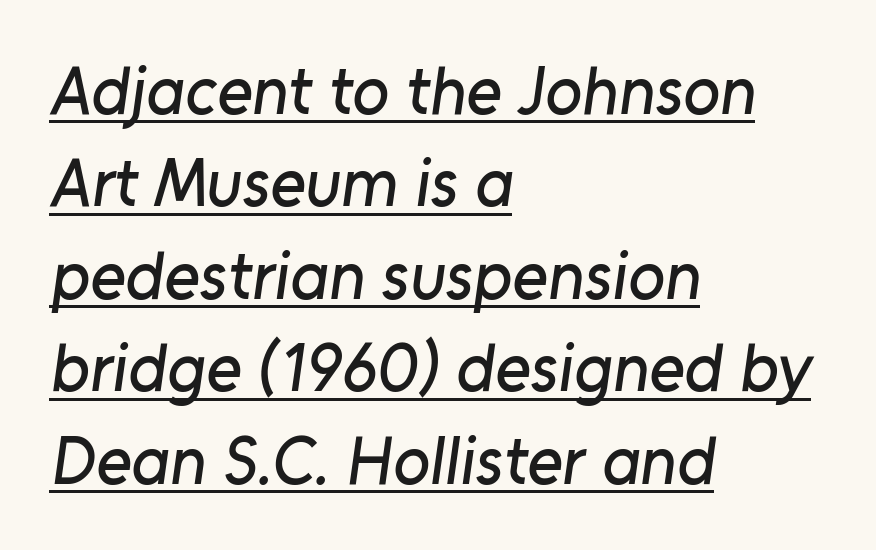
Q: Is the typeface a serif or a sans-serif typeface? A: Sans-serif.
Q: Is the text underlined? A: Yes.
Q: How is the paragraph aligned? A: Left-aligned.
Q: Is the spacing between letters normal or unusually wide? A: Normal.
Q: Is the spacing between lines tight, normal or loose? A: Normal.
Q: Width (condensed, normal, or wide)? A: Normal.
Q: Stroke contrast? A: Low.
Q: x-height? A: Medium.
Q: Monospaced? A: No.
